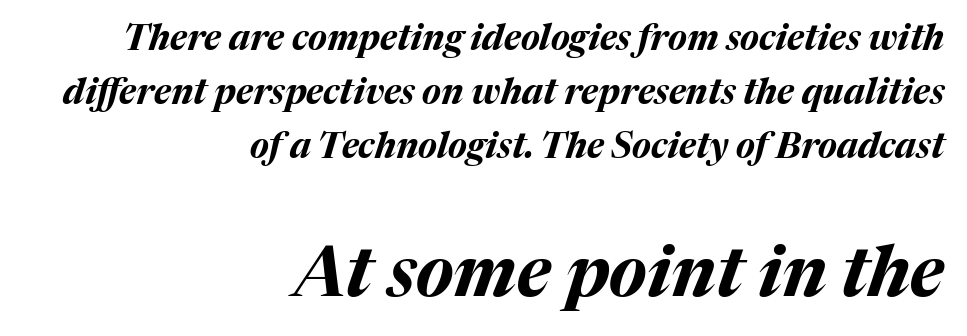
Check the space under the baseline: it is left empty. The gaps between neighbouring characters are ordinary and unremarkable. Slanted lettering throughout. Which margin do the lines hug? The right one — the left edge is uneven.
